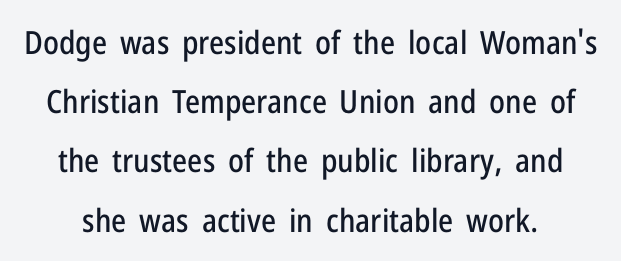
{"serif": "no", "italic": "no", "width": "condensed", "stroke_contrast": "low", "x_height": "medium", "monospaced": "no", "underline": "no", "line_spacing_ratio": 1.85, "letter_spacing": "normal", "letter_spacing_em": 0.0, "glyph_px": 32}
